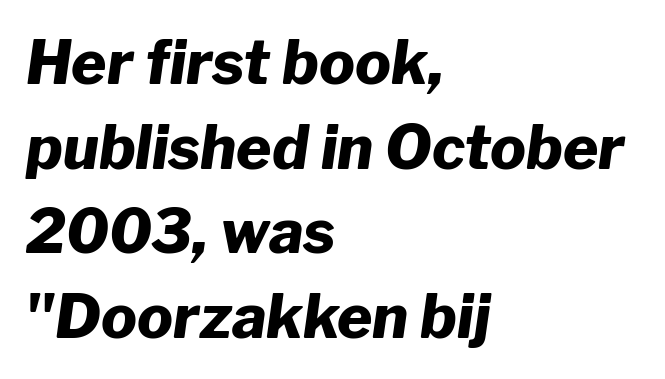
Q: Is the text bold? A: Yes.
Q: Is the text italic (slanted)? A: Yes, it leans right by about 8 degrees.
Q: Is the text underlined? A: No.
Q: How is the paragraph aligned? A: Left-aligned.
Q: Is the spacing between letters normal or unusually wide? A: Normal.
Q: Is the spacing between lines tight, normal or loose? A: Normal.
Q: Width (condensed, normal, or wide)? A: Normal.
Q: Stroke contrast? A: Low.
Q: x-height? A: Medium.
Q: Monospaced? A: No.
